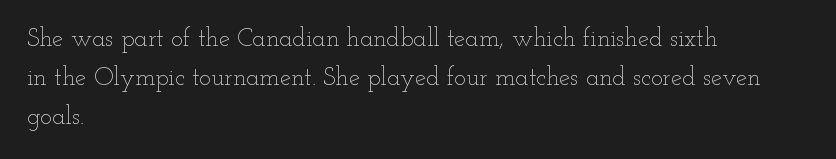
Is this a heavy cut? Hardly; it is regular or lighter. In CSS terms this would be text-align: left. Words appear dense and cohesive because spacing is normal. The gap between lines stays unmarked. Reading down the column, the eye jumps a familiar distance to each next line. This is roman type, the default non-slanted kind.
